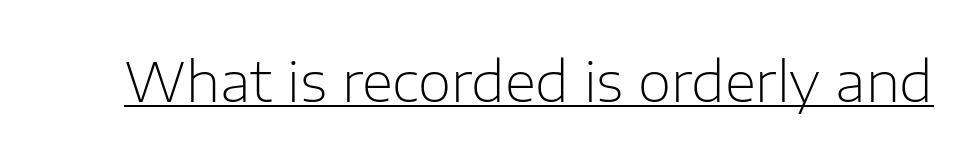
Q: Is the text bold? A: No.
Q: Is the text italic (slanted)? A: No, it is upright.
Q: Is the typeface a serif or a sans-serif typeface? A: Sans-serif.
Q: Is the text underlined? A: Yes.
Q: Is the spacing between letters normal or unusually wide? A: Normal.
Q: Width (condensed, normal, or wide)? A: Normal.
Q: Stroke contrast? A: Low.
Q: x-height? A: Medium.
Q: Monospaced? A: No.
